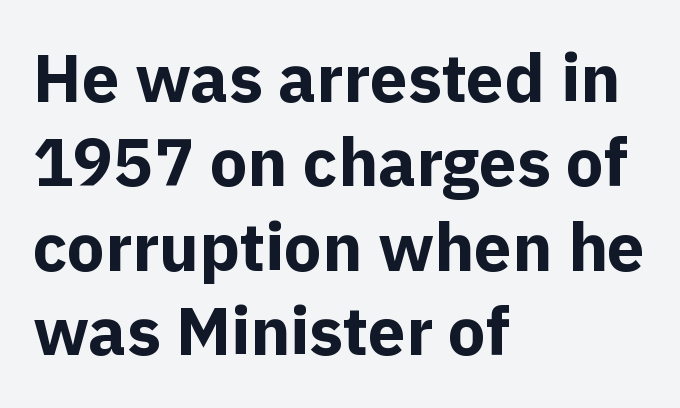
Q: Is the text bold? A: Yes.
Q: Is the text italic (slanted)? A: No, it is upright.
Q: Is the typeface a serif or a sans-serif typeface? A: Sans-serif.
Q: Is the text underlined? A: No.
Q: How is the paragraph aligned? A: Left-aligned.
Q: Is the spacing between letters normal or unusually wide? A: Normal.
Q: Is the spacing between lines tight, normal or loose? A: Normal.
Q: Width (condensed, normal, or wide)? A: Normal.
Q: x-height? A: Medium.
Q: Monospaced? A: No.
